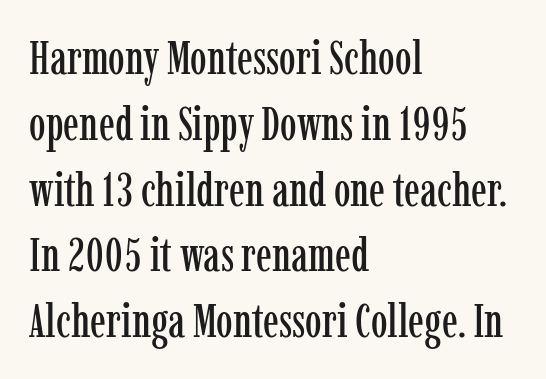
Q: Is the text italic (slanted)? A: No, it is upright.
Q: Is the typeface a serif or a sans-serif typeface? A: Serif.
Q: Is the text underlined? A: No.
Q: How is the paragraph aligned? A: Left-aligned.
Q: Is the spacing between letters normal or unusually wide? A: Normal.
Q: Is the spacing between lines tight, normal or loose? A: Normal.
Q: Width (condensed, normal, or wide)? A: Condensed.
Q: Stroke contrast? A: Low.
Q: x-height? A: Medium.
Q: Monospaced? A: No.
